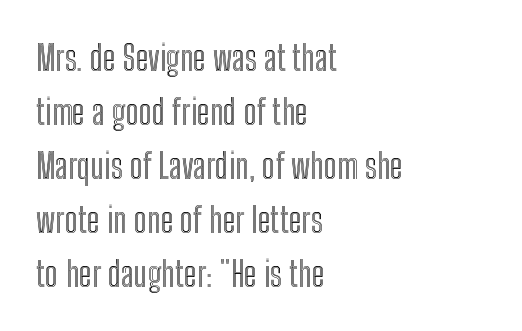
{"italic": "no", "width": "condensed", "x_height": "medium", "monospaced": "no", "underline": "no", "align": "left", "line_spacing": "normal", "line_spacing_ratio": 1.54, "letter_spacing": "normal", "letter_spacing_em": 0.0, "glyph_px": 35}
